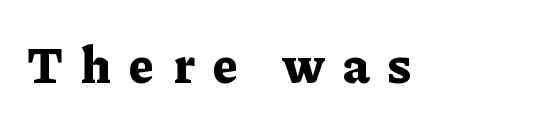
Q: Is the text bold? A: Yes.
Q: Is the text italic (slanted)? A: No, it is upright.
Q: Is the typeface a serif or a sans-serif typeface? A: Serif.
Q: Is the text underlined? A: No.
Q: Is the spacing between letters normal or unusually wide? A: Unusually wide.
Q: Width (condensed, normal, or wide)? A: Normal.
Q: Stroke contrast? A: Low.
Q: x-height? A: Medium.
Q: Monospaced? A: No.
